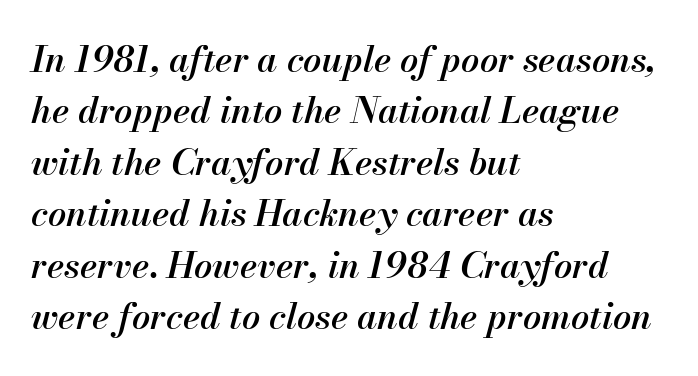
Q: Is the text bold? A: Semi-bold.
Q: Is the text italic (slanted)? A: Yes, it leans right by about 13 degrees.
Q: Is the text underlined? A: No.
Q: How is the paragraph aligned? A: Left-aligned.
Q: Is the spacing between letters normal or unusually wide? A: Normal.
Q: Is the spacing between lines tight, normal or loose? A: Normal.
Q: Width (condensed, normal, or wide)? A: Normal.
Q: Stroke contrast? A: Medium.
Q: x-height? A: Small.
Q: Monospaced? A: No.
